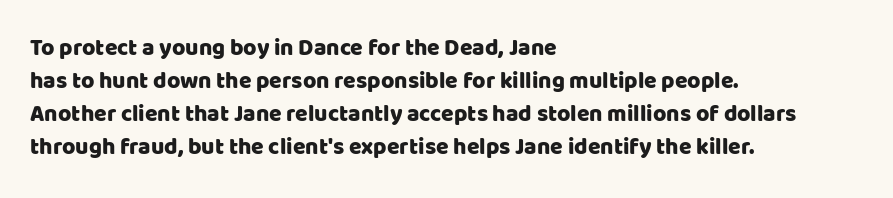
Q: Is the text italic (slanted)? A: No, it is upright.
Q: Is the text underlined? A: No.
Q: How is the paragraph aligned? A: Left-aligned.
Q: Is the spacing between letters normal or unusually wide? A: Normal.
Q: Is the spacing between lines tight, normal or loose? A: Normal.
